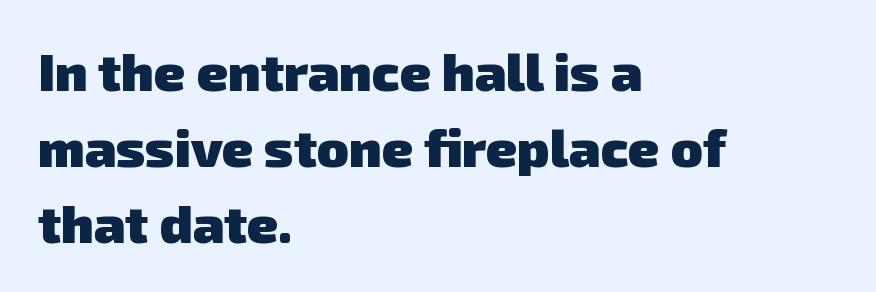
Q: Is the text bold? A: Yes.
Q: Is the typeface a serif or a sans-serif typeface? A: Sans-serif.
Q: Is the text underlined? A: No.
Q: How is the paragraph aligned? A: Left-aligned.
Q: Is the spacing between letters normal or unusually wide? A: Normal.
Q: Is the spacing between lines tight, normal or loose? A: Normal.
Q: Width (condensed, normal, or wide)? A: Normal.
Q: Stroke contrast? A: Low.
Q: x-height? A: Medium.
Q: Monospaced? A: No.
